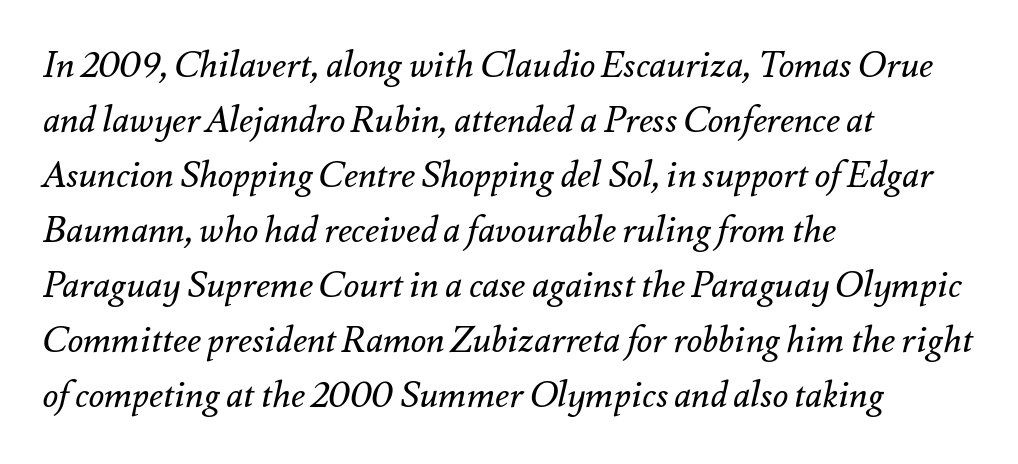
Q: Is the text bold? A: No.
Q: Is the text italic (slanted)? A: Yes, it leans right by about 12 degrees.
Q: Is the text underlined? A: No.
Q: How is the paragraph aligned? A: Left-aligned.
Q: Is the spacing between letters normal or unusually wide? A: Normal.
Q: Is the spacing between lines tight, normal or loose? A: Normal.
Q: Width (condensed, normal, or wide)? A: Normal.
Q: Stroke contrast? A: Medium.
Q: x-height? A: Small.
Q: Monospaced? A: No.
